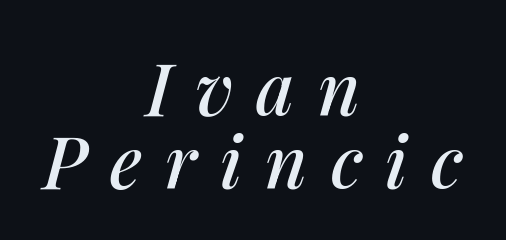
Q: Is the text italic (slanted)? A: Yes, it leans right by about 14 degrees.
Q: Is the text underlined? A: No.
Q: How is the paragraph aligned? A: Centered.
Q: Is the spacing between letters normal or unusually wide? A: Unusually wide.
Q: Is the spacing between lines tight, normal or loose? A: Tight.
Q: Width (condensed, normal, or wide)? A: Normal.
Q: Stroke contrast? A: Medium.
Q: x-height? A: Medium.
Q: Monospaced? A: No.
